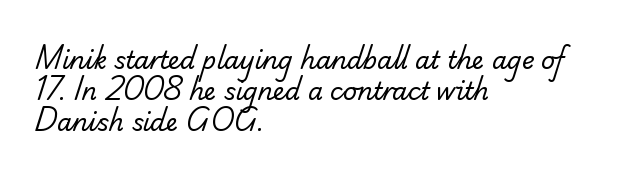
Q: Is the text bold? A: No.
Q: Is the text underlined? A: No.
Q: How is the paragraph aligned? A: Left-aligned.
Q: Is the spacing between letters normal or unusually wide? A: Normal.
Q: Is the spacing between lines tight, normal or loose? A: Normal.
